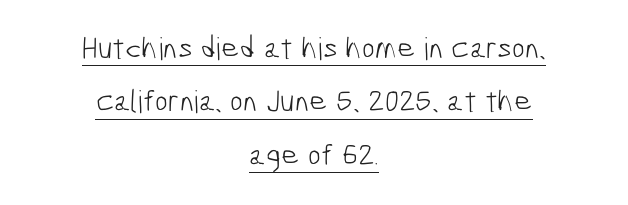
{"serif": "no", "bold": "no", "weight": "light", "width": "condensed", "stroke_contrast": "low", "x_height": "medium", "monospaced": "no", "underline": "yes", "align": "center", "line_spacing_ratio": 1.72, "letter_spacing": "normal", "letter_spacing_em": 0.0, "glyph_px": 31}
